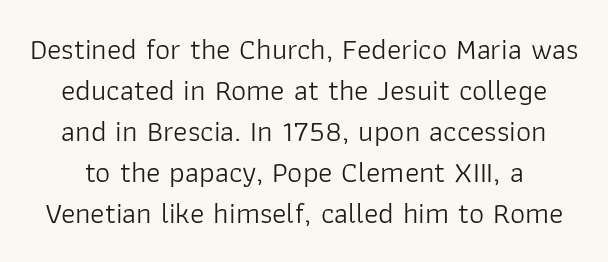
{"serif": "no", "italic": "no", "bold": "no", "weight": "light", "width": "normal", "stroke_contrast": "low", "x_height": "medium", "monospaced": "no", "underline": "no", "line_spacing": "normal", "line_spacing_ratio": 1.37, "letter_spacing": "normal", "letter_spacing_em": 0.0, "glyph_px": 30}
